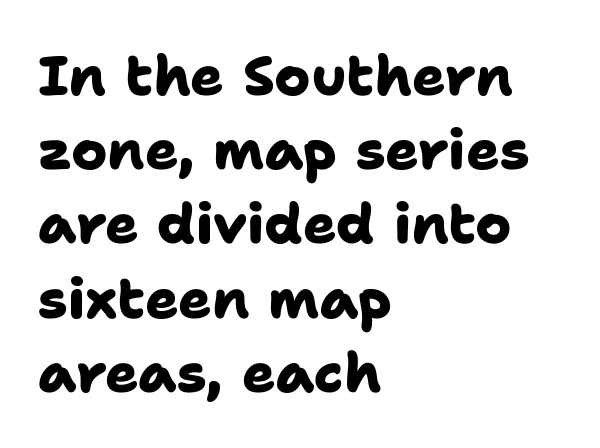
The compositor pushed each line to the left boundary. A normal amount of white space separates one row of letters from the next. A typesetter would call this proportional, since set widths differ per character. These lines are composed in type without serifs. The letters sit at their default tracking, neither squeezed nor spread. Descender tails drop into unmarked territory.
